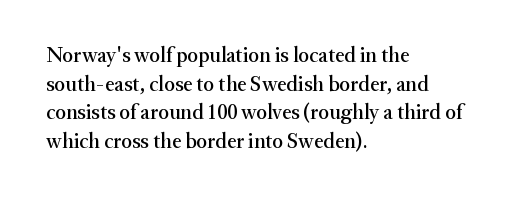
Q: Is the text italic (slanted)? A: No, it is upright.
Q: Is the text underlined? A: No.
Q: How is the paragraph aligned? A: Left-aligned.
Q: Is the spacing between letters normal or unusually wide? A: Normal.
Q: Is the spacing between lines tight, normal or loose? A: Normal.
